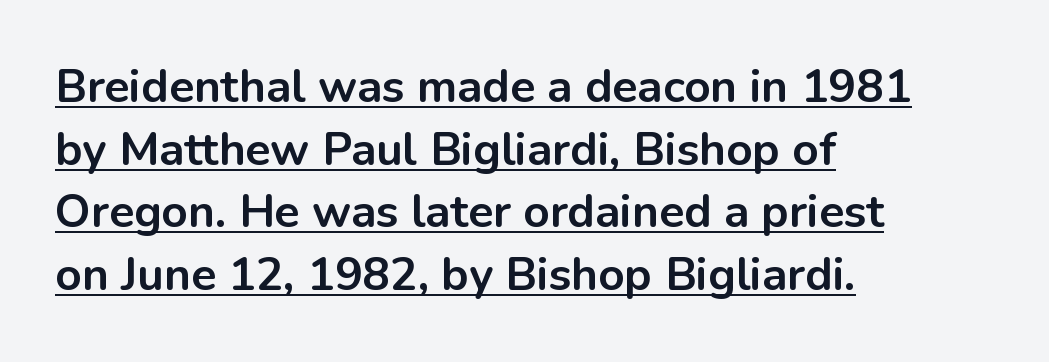
{"serif": "no", "italic": "no", "bold": "yes", "weight": "bold", "width": "normal", "stroke_contrast": "low", "x_height": "medium", "monospaced": "no", "underline": "yes", "align": "left", "line_spacing": "normal", "line_spacing_ratio": 1.36, "letter_spacing": "normal", "letter_spacing_em": 0.0, "glyph_px": 46}
